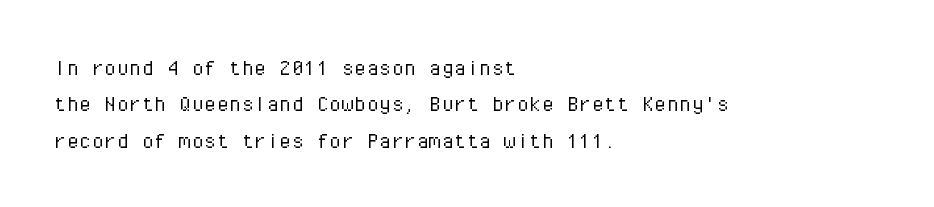
Q: Is the text bold? A: No.
Q: Is the text italic (slanted)? A: No, it is upright.
Q: Is the text underlined? A: No.
Q: How is the paragraph aligned? A: Left-aligned.
Q: Is the spacing between letters normal or unusually wide? A: Normal.
Q: Is the spacing between lines tight, normal or loose? A: Normal.
